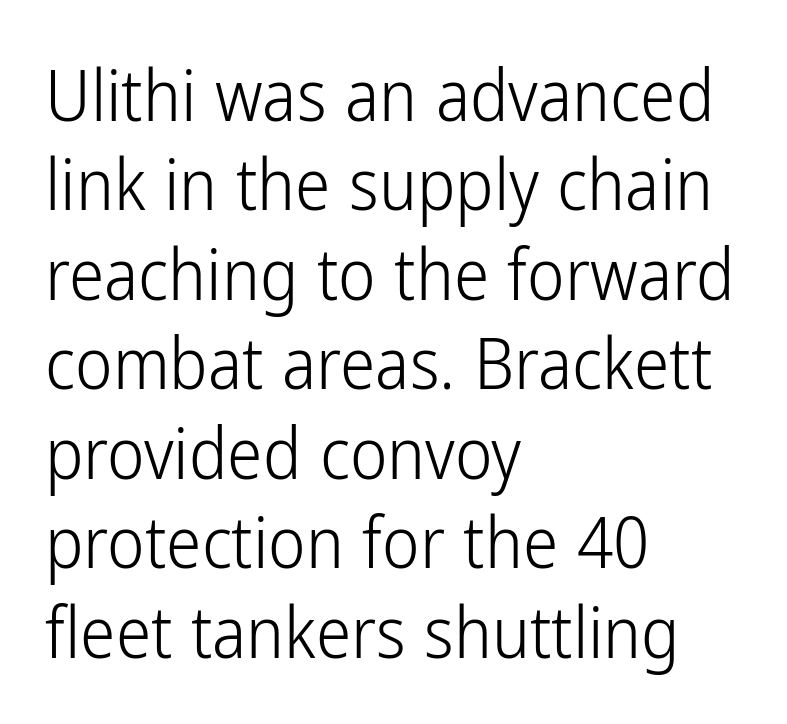
This sample has the flowing, uneven cadence of proportional lettering. Is the letter spacing exaggerated? No — it looks like the ordinary default. The font sits on the lighter half of the weight spectrum, regular included. The axis of the letterforms is exactly vertical.
